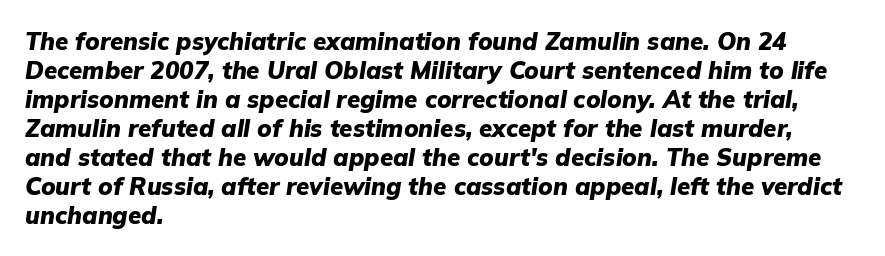
The image shows 24 px bold type, italic (leaning right); set left-aligned, line spacing 1.21x, normal letter spacing, not underlined.
